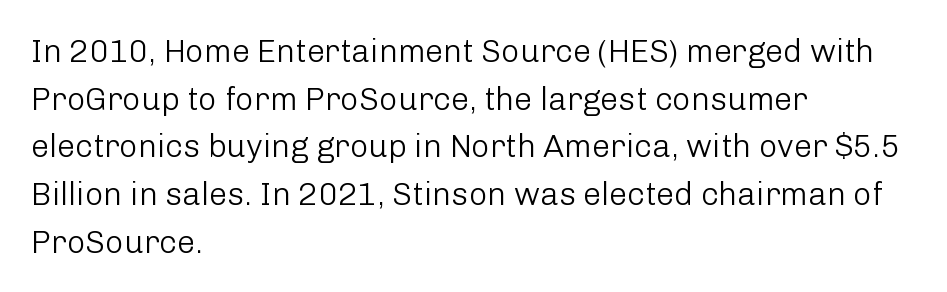
{"serif": "no", "italic": "no", "bold": "no", "weight": "light", "width": "normal", "stroke_contrast": "low", "x_height": "medium", "monospaced": "no", "underline": "no", "align": "left", "line_spacing": "normal", "line_spacing_ratio": 1.49, "letter_spacing": "normal", "letter_spacing_em": 0.0, "glyph_px": 32}
